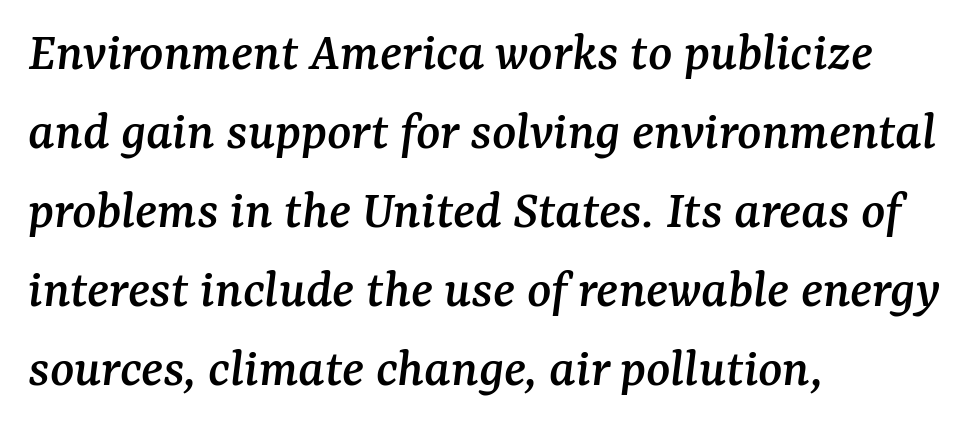
{"serif": "yes", "italic": "yes", "lean": "right", "slant_degrees": 7, "width": "normal", "stroke_contrast": "medium", "x_height": "medium", "monospaced": "no", "underline": "no", "align": "left", "line_spacing": "normal", "line_spacing_ratio": 1.41, "letter_spacing": "normal", "letter_spacing_em": 0.0, "glyph_px": 56}
